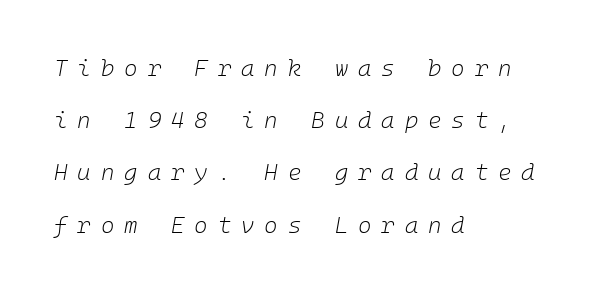
Observe the lean: these are italic letterforms. The passage is arranged the way most books set body copy — flush left. Students, note that the glyphs here are deliberately spaced far apart. Plain, unruled lines of type. No letter is thick-stroked: the sample isn't bold. In terms of leading, this rendering errs on the spacious side.
